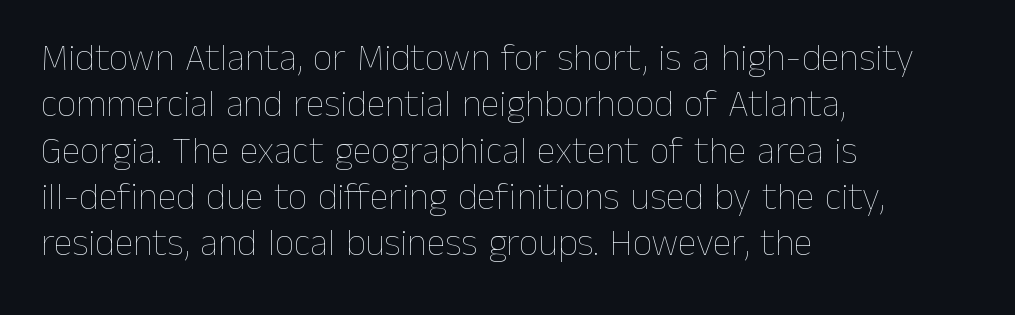
{"italic": "no", "bold": "no", "weight": "thin", "width": "normal", "stroke_contrast": "low", "x_height": "medium", "monospaced": "no", "underline": "no", "align": "left", "line_spacing_ratio": 1.22, "letter_spacing": "normal", "letter_spacing_em": 0.0, "glyph_px": 38}
